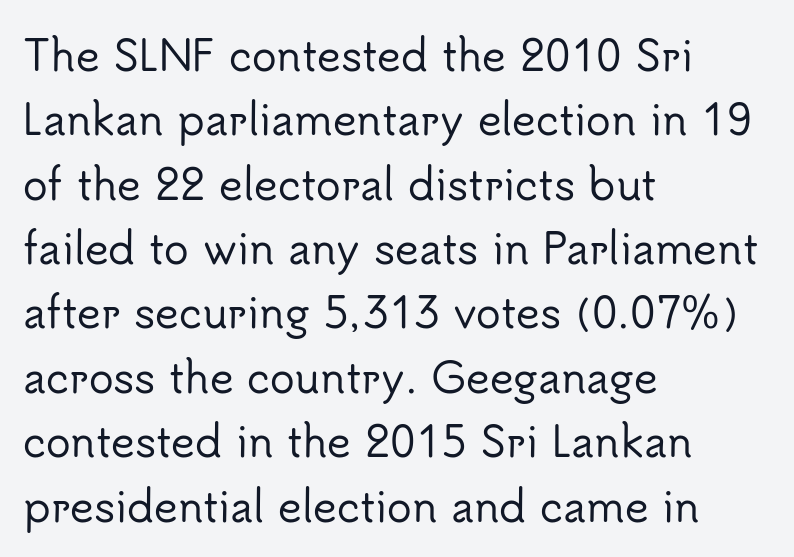
Q: Is the text italic (slanted)? A: No, it is upright.
Q: Is the typeface a serif or a sans-serif typeface? A: Sans-serif.
Q: Is the text underlined? A: No.
Q: How is the paragraph aligned? A: Left-aligned.
Q: Is the spacing between letters normal or unusually wide? A: Normal.
Q: Is the spacing between lines tight, normal or loose? A: Normal.
Q: Width (condensed, normal, or wide)? A: Normal.
Q: Stroke contrast? A: Low.
Q: x-height? A: Small.
Q: Monospaced? A: No.
